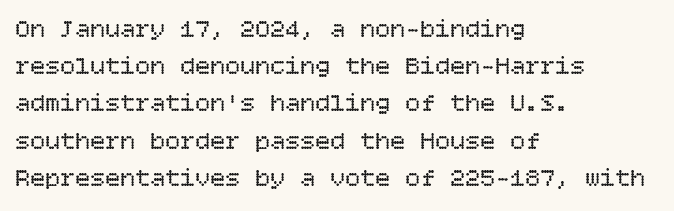
Q: Is the text bold? A: No.
Q: Is the text italic (slanted)? A: No, it is upright.
Q: Is the text underlined? A: No.
Q: How is the paragraph aligned? A: Left-aligned.
Q: Is the spacing between letters normal or unusually wide? A: Normal.
Q: Is the spacing between lines tight, normal or loose? A: Normal.
